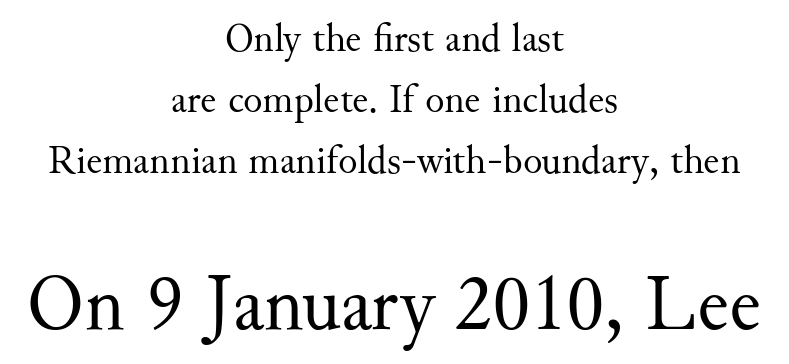
Typesetter's note — lower block bumped up in size, upper block left smaller. A light-to-regular cut is what we see here. There is no visible air inserted between adjacent glyphs. The designer left line spacing at the default. Proportional: the letters do not fall into vertical columns.
